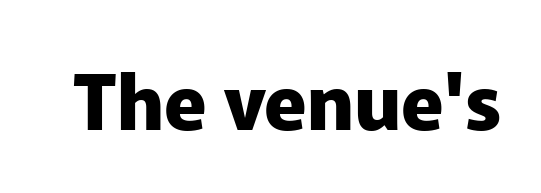
Do the letters lean? They stand straight. Serifs: no, the terminals of the letterforms are clean. The words here are not underlined. The glyphs have the mass of a bold cut. Varying glyph widths throughout — classic text-font behaviour. Observe the ordinary spacing: letters are neighbours, not strangers.
